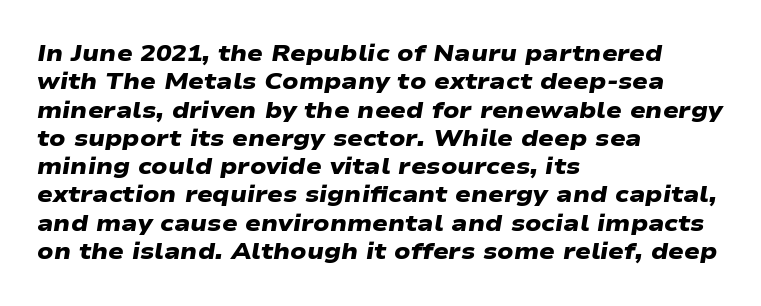
{"bold": "yes", "underline": "no", "align": "left", "line_spacing_ratio": 1.23, "letter_spacing": "normal", "letter_spacing_em": 0.0, "glyph_px": 23}
